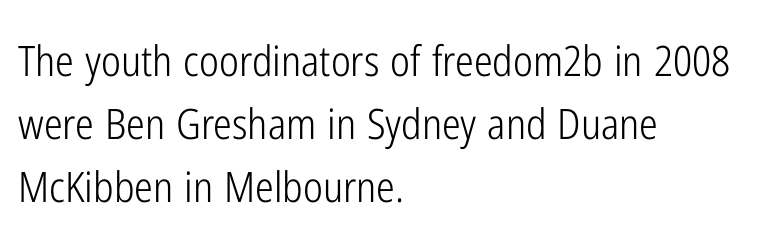
{"serif": "no", "italic": "no", "bold": "no", "weight": "light", "width": "condensed", "stroke_contrast": "low", "x_height": "medium", "monospaced": "no", "underline": "no", "align": "left", "line_spacing": "normal", "line_spacing_ratio": 1.5, "letter_spacing": "normal", "letter_spacing_em": 0.0, "glyph_px": 42}
